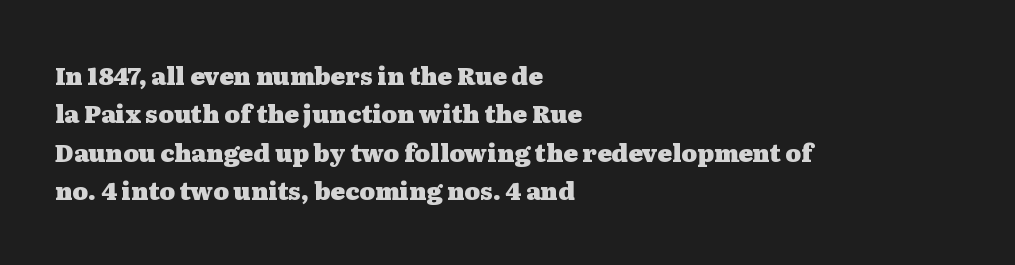
Check the space under the baseline: it is left empty. A classic flush-left, rag-right setting is used for this passage. These lines sit exactly where default settings would place them. Students, note that the glyphs here touch the page at normal intervals. The type sits square on the baseline with zero lean.
